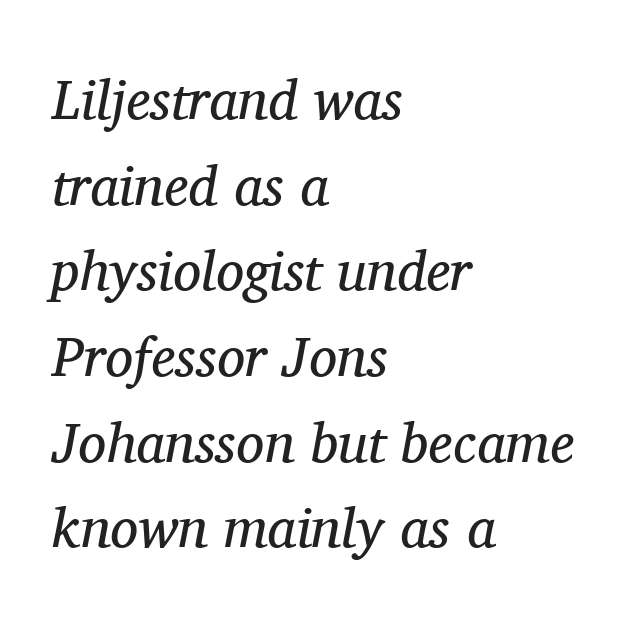
Q: Is the text bold? A: No.
Q: Is the text italic (slanted)? A: Yes, it leans right by about 11 degrees.
Q: Is the typeface a serif or a sans-serif typeface? A: Serif.
Q: Is the text underlined? A: No.
Q: How is the paragraph aligned? A: Left-aligned.
Q: Is the spacing between letters normal or unusually wide? A: Normal.
Q: Is the spacing between lines tight, normal or loose? A: Normal.
Q: Width (condensed, normal, or wide)? A: Normal.
Q: Stroke contrast? A: Medium.
Q: x-height? A: Medium.
Q: Monospaced? A: No.
